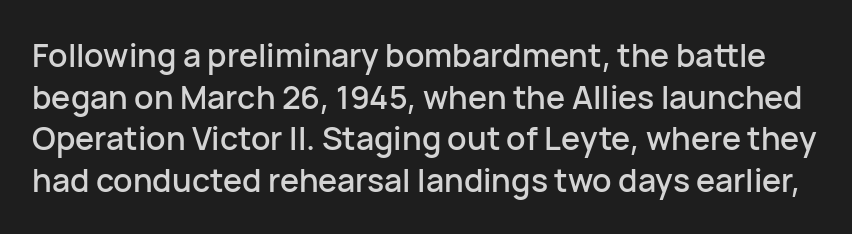
These lines sit exactly where default settings would place them. If you drew a line through each stem, it would be perfectly vertical. You could call the tracking neutral — neither tight nor loose. The rendering shows plain stroke endings on the letterforms — a sans-serif design.
